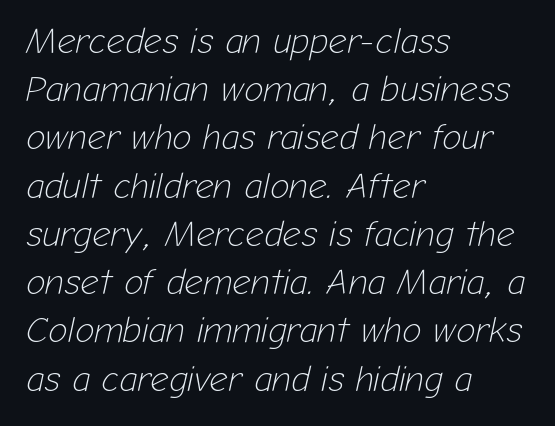
Notice how the stems are inclined rather than vertical — that's the hallmark of italics. The space beneath each line is pristine and unruled. Is the type heavy? It reads as light-to-regular instead. In terms of letterspacing, this is plain default setting. Proportional: the letters do not fall into vertical columns.
